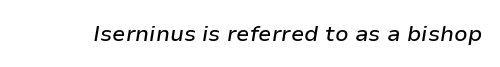
Q: Is the text italic (slanted)? A: Yes, it leans right by about 9 degrees.
Q: Is the text underlined? A: No.
Q: Is the spacing between letters normal or unusually wide? A: Normal.
